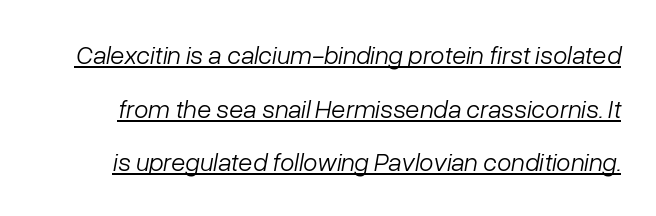
The image shows 26 px text type, italic (leaning right); set loose line spacing (2.06x), normal letter spacing, underlined.
